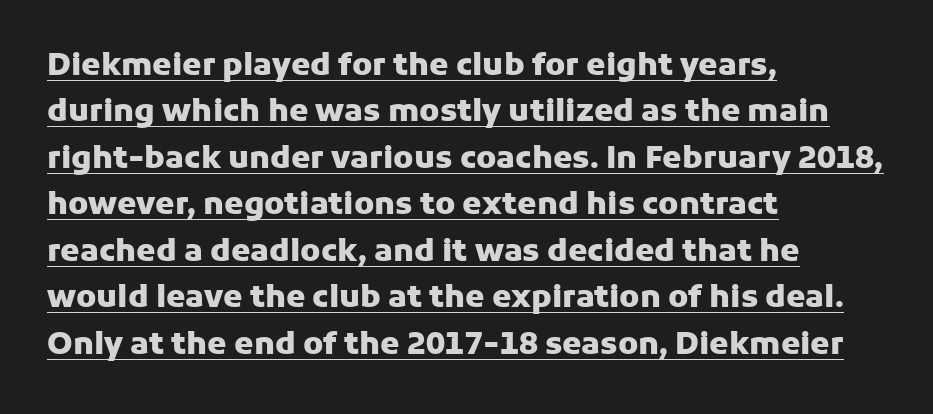
Q: Is the text bold? A: Yes.
Q: Is the text italic (slanted)? A: No, it is upright.
Q: Is the typeface a serif or a sans-serif typeface? A: Sans-serif.
Q: Is the text underlined? A: Yes.
Q: How is the paragraph aligned? A: Left-aligned.
Q: Is the spacing between letters normal or unusually wide? A: Normal.
Q: Is the spacing between lines tight, normal or loose? A: Normal.
Q: Width (condensed, normal, or wide)? A: Normal.
Q: Stroke contrast? A: Low.
Q: x-height? A: Medium.
Q: Monospaced? A: No.
